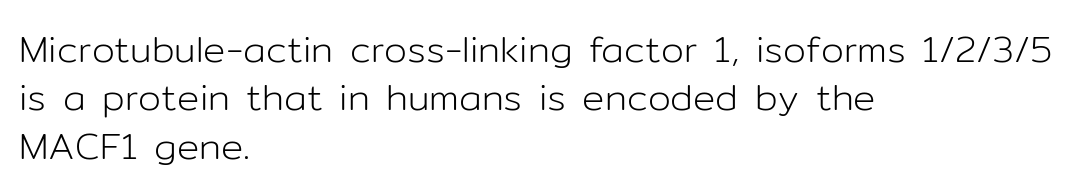
The image shows 37 px light sans-serif type, upright; set left-aligned, normal line spacing (1.31x), normal letter spacing, not underlined; low stroke contrast and a medium x-height.
